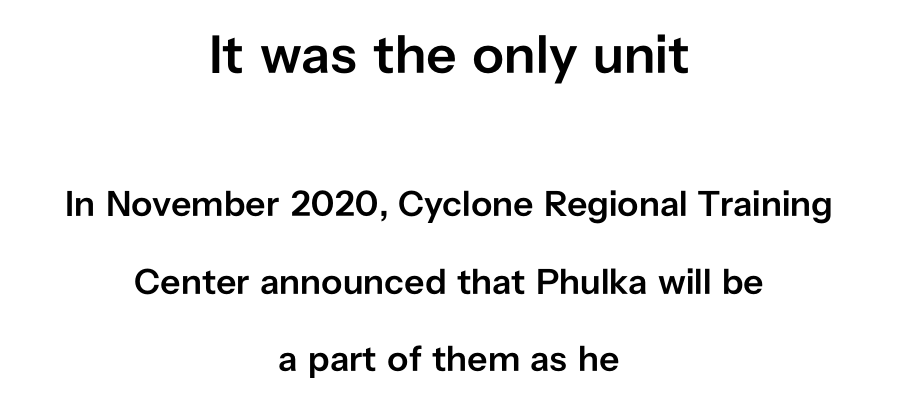
The upper block of text is set noticeably larger than the block beneath it. Bold? Not quite — semibold, heavier than regular but stopping short. Here the designer chose a conventional face with non-uniform glyph widths. Vertical strokes here are truly vertical. Does the type have serifs? No, each stem ends abruptly.
